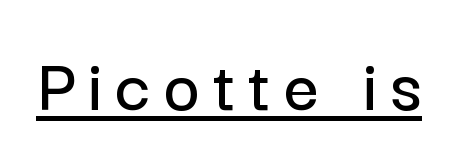
The image shows 77 px sans-serif type, upright; set underlined; low stroke contrast and a medium x-height.
